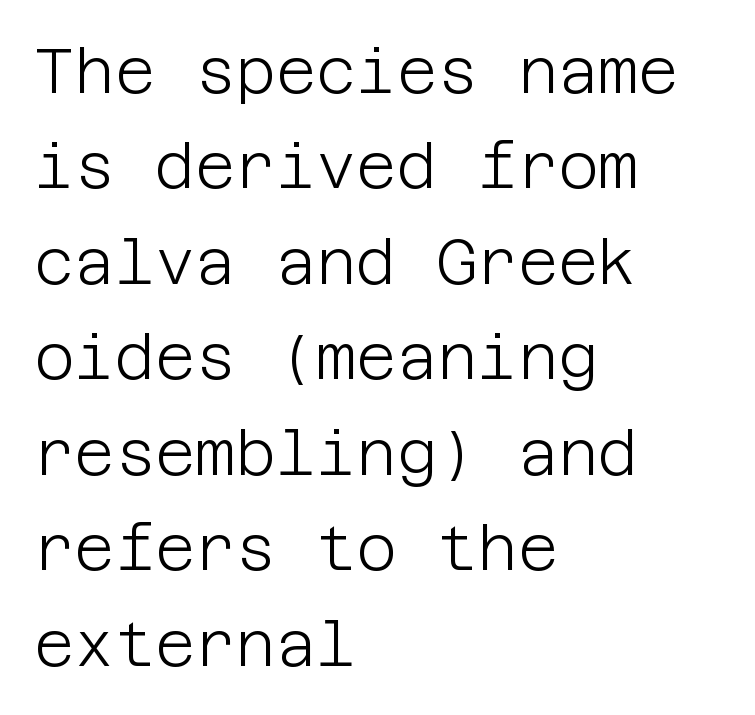
{"serif": "no", "italic": "no", "bold": "no", "weight": "light", "width": "normal", "stroke_contrast": "low", "x_height": "large", "underline": "no", "align": "left", "line_spacing": "normal", "line_spacing_ratio": 1.54, "letter_spacing": "normal", "letter_spacing_em": 0.0, "glyph_px": 62}
